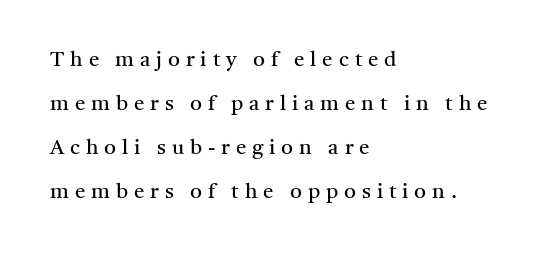
The image shows 21 px text type, upright; set left-aligned, loose line spacing (2.1x), unusually wide letter spacing (+0.28 em), not underlined.
